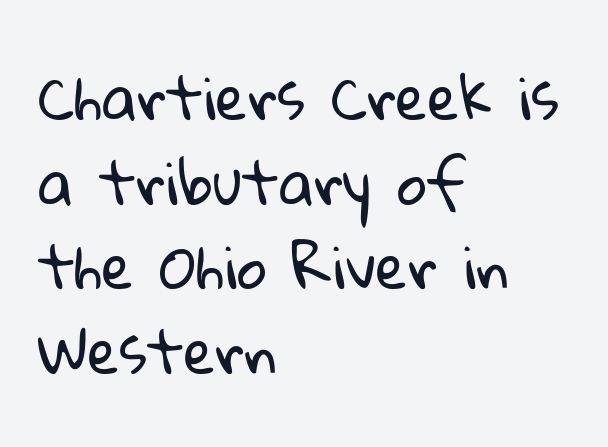
Words appear dense and cohesive because spacing is normal. Weight class: somewhere from thin through regular. Rule under the text: the space is simply empty. Left-aligned paragraph, ragged on the right.
